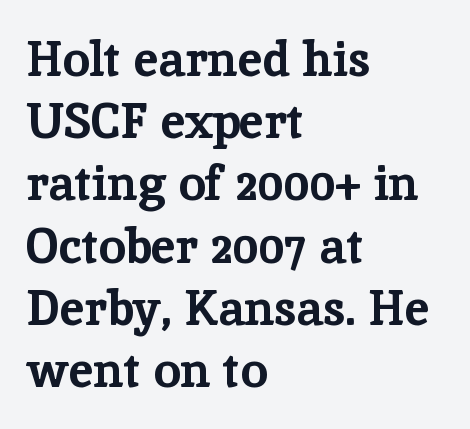
The image shows 49 px bold serif type, upright; set left-aligned, normal line spacing (1.27x), normal letter spacing, not underlined; low stroke contrast and a medium x-height.
